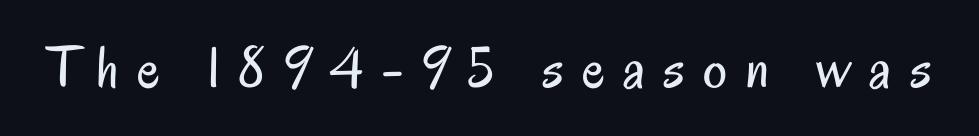
The image shows 60 px regular-weight, condensed sans-serif type, upright; set unusually wide letter spacing (+0.3 em), not underlined; low stroke contrast and a small x-height.
